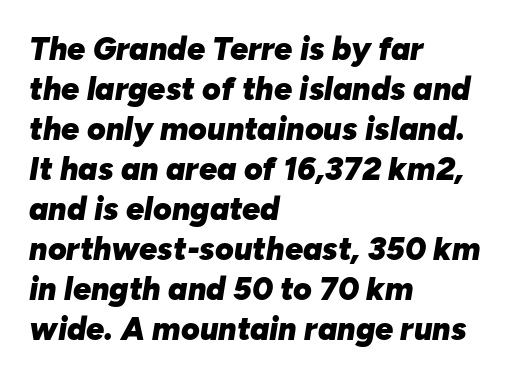
In terms of weight, the rendering is a true, heavy bold. Plain, unruled lines of type. This is oblique type, the kind used for emphasis or titles. The paragraph has a hard left edge and a soft right edge.
